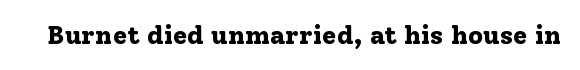
Only glyphs here, with clear space below each row. Rendered with straight, roman letterforms. The glyphs have the mass of a bold cut. Observe the ordinary spacing: letters are neighbours, not strangers.
